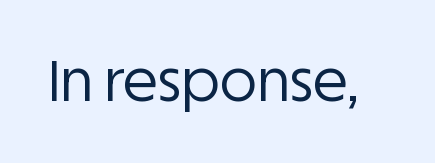
Q: Is the text bold? A: No.
Q: Is the text italic (slanted)? A: No, it is upright.
Q: Is the typeface a serif or a sans-serif typeface? A: Sans-serif.
Q: Is the text underlined? A: No.
Q: Is the spacing between letters normal or unusually wide? A: Normal.
Q: Width (condensed, normal, or wide)? A: Normal.
Q: Stroke contrast? A: Low.
Q: x-height? A: Large.
Q: Monospaced? A: No.
